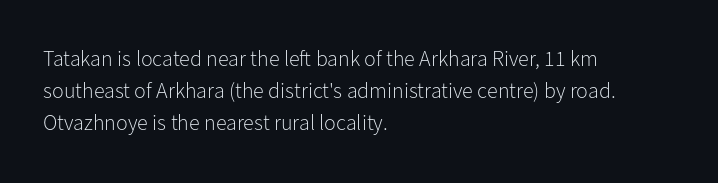
Q: Is the text bold? A: No.
Q: Is the text italic (slanted)? A: No, it is upright.
Q: Is the text underlined? A: No.
Q: How is the paragraph aligned? A: Left-aligned.
Q: Is the spacing between letters normal or unusually wide? A: Normal.
Q: Is the spacing between lines tight, normal or loose? A: Normal.
